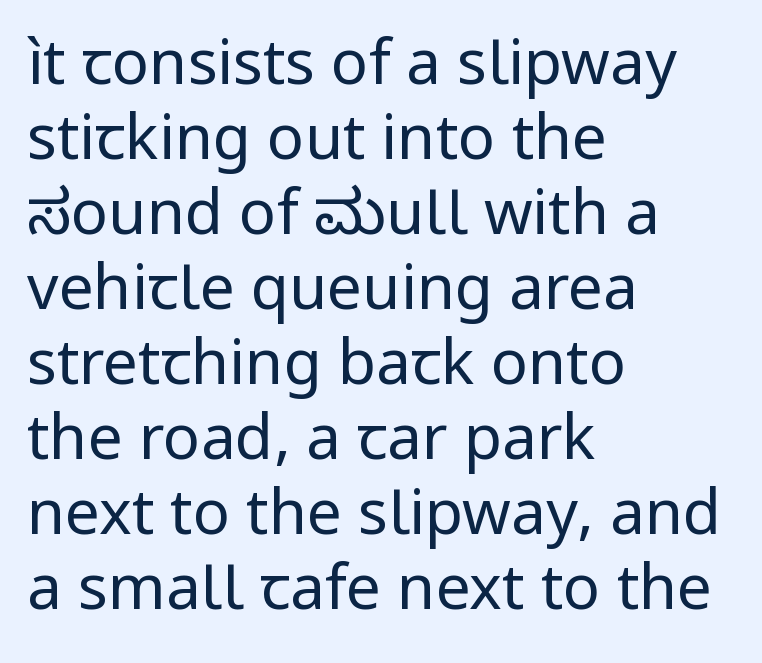
Vertical strokes here are truly vertical. The face used here is proportionally spaced, like ordinary book or web type. Characters follow at the spacing the type designer built in. This sample uses a sans-serif face.
